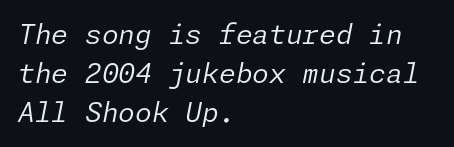
{"italic": "yes", "lean": "right", "slant_degrees": 11, "bold": "no", "underline": "no", "align": "left", "line_spacing": "normal", "line_spacing_ratio": 1.45, "letter_spacing": "normal", "letter_spacing_em": 0.0, "glyph_px": 27}
